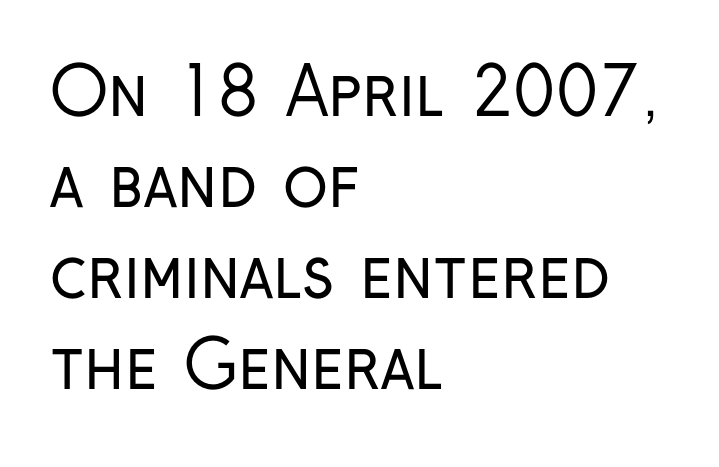
{"serif": "no", "italic": "no", "bold": "no", "weight": "regular", "width": "condensed", "stroke_contrast": "low", "x_height": "medium", "monospaced": "no", "underline": "no", "align": "left", "line_spacing": "normal", "line_spacing_ratio": 1.38, "letter_spacing": "normal", "letter_spacing_em": 0.0, "glyph_px": 66}
